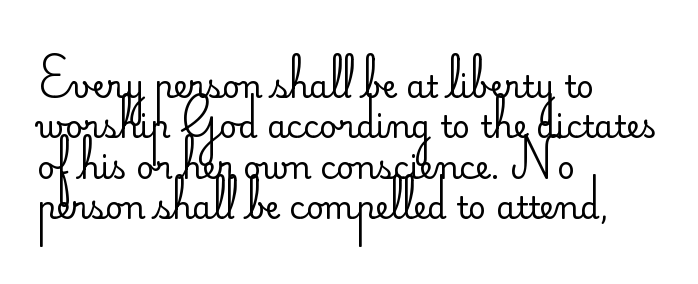
Reading down the block, your eye returns to a fixed left position each line. Nope, no serifs anywhere on these letters. Each stroke keeps to a modest, everyday thickness or less. Notice how descenders clear the ascenders below comfortably — that's standard leading. Anything drawn beneath the words? Only blank space. Is there any slant? The stems are plumb.
